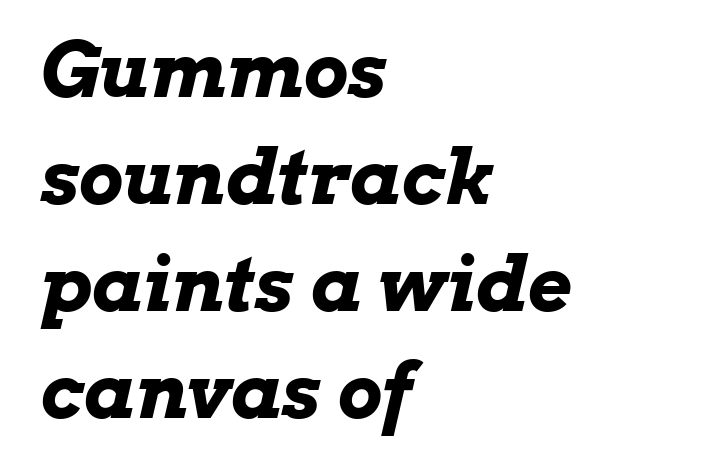
The image shows 76 px bold, wide type, italic (leaning right); set left-aligned, normal line spacing (1.41x), normal letter spacing, not underlined; low stroke contrast and a medium x-height.
